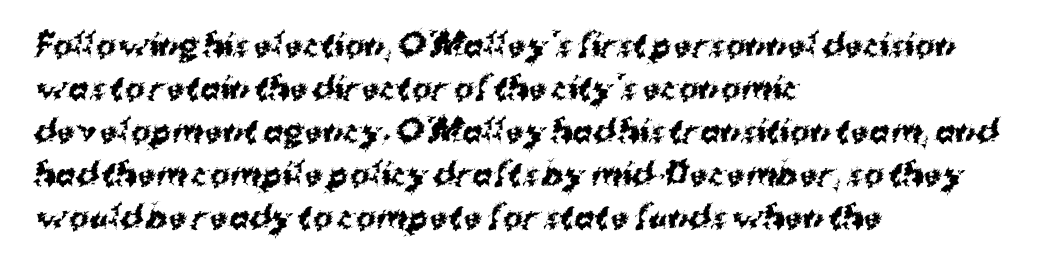
{"serif": "no", "bold": "yes", "weight": "bold", "width": "normal", "stroke_contrast": "medium", "x_height": "medium", "monospaced": "no", "underline": "no", "align": "left", "line_spacing": "normal", "line_spacing_ratio": 1.43, "letter_spacing": "normal", "letter_spacing_em": 0.0, "glyph_px": 30}
